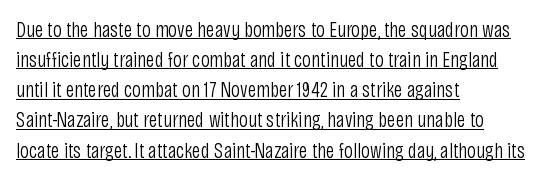
Q: Is the text bold? A: No.
Q: Is the text italic (slanted)? A: No, it is upright.
Q: Is the text underlined? A: Yes.
Q: How is the paragraph aligned? A: Left-aligned.
Q: Is the spacing between letters normal or unusually wide? A: Normal.
Q: Is the spacing between lines tight, normal or loose? A: Normal.
